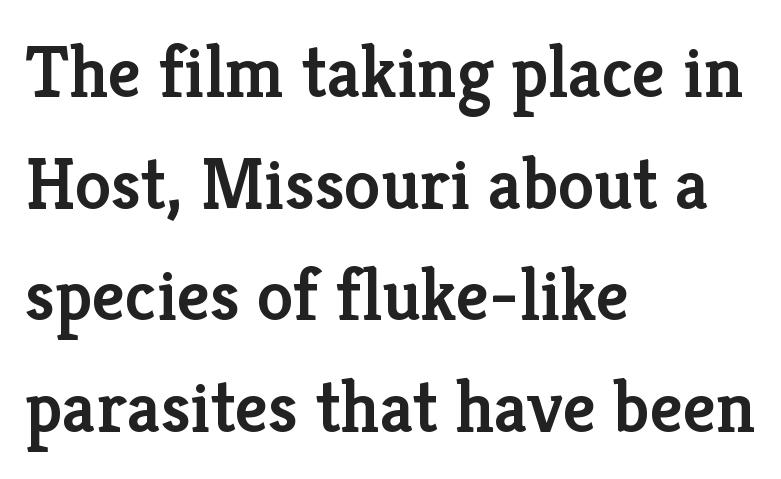
The rag falls on the right side of this text block. This is the in-between weight designers call semibold or demi. A typesetter would call this proportional, since set widths differ per character. Style check: upright.
